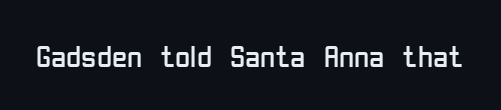
Stroke mass is kept to a normal reading level or below. Each letter's strokes conclude bluntly, with no projecting serifs. The glyphs are unaccompanied by any horizontal stroke below them. Do the characters align in a grid? No, the font is proportional. Observe the ordinary spacing: letters are neighbours, not strangers.
